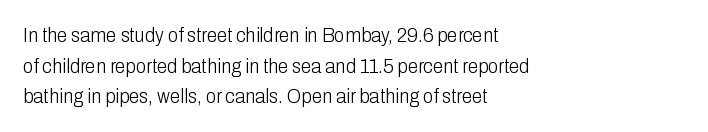
The image shows 21 px text type, upright; set left-aligned, normal line spacing (1.46x), normal letter spacing, not underlined.
